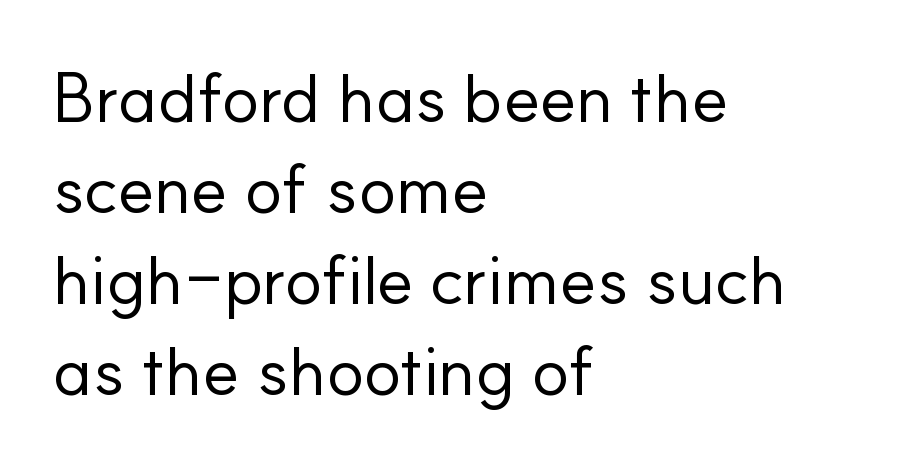
{"serif": "no", "italic": "no", "bold": "no", "weight": "regular", "width": "normal", "stroke_contrast": "low", "x_height": "small", "monospaced": "no", "underline": "no", "align": "left", "line_spacing": "normal", "line_spacing_ratio": 1.3, "letter_spacing": "normal", "letter_spacing_em": 0.0, "glyph_px": 70}
